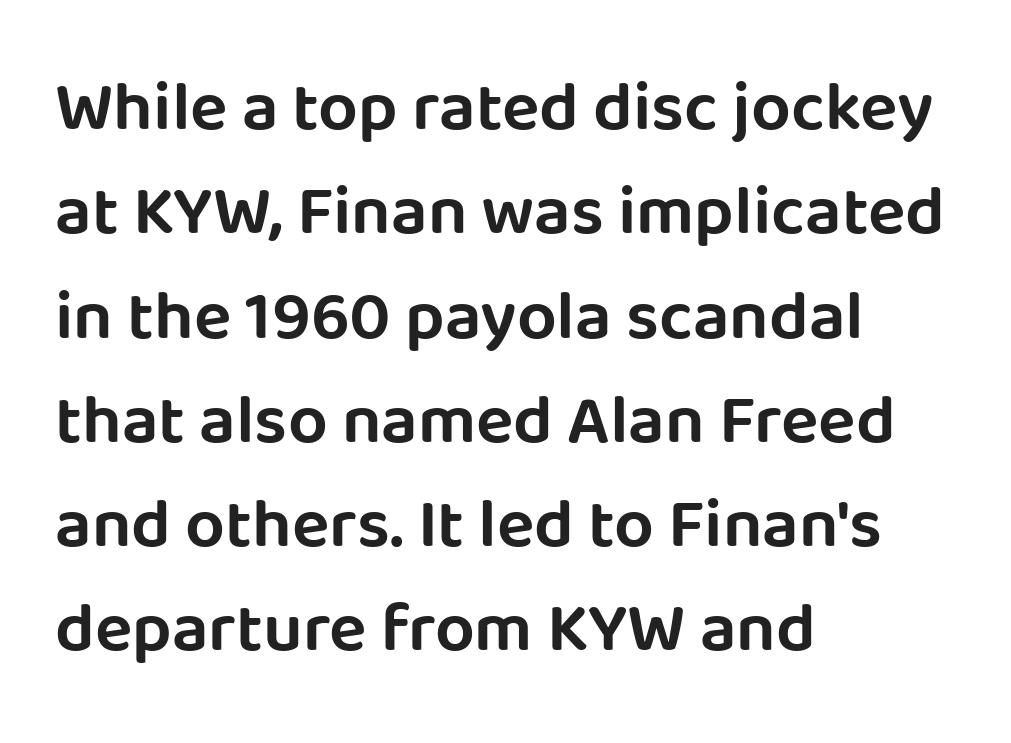
{"serif": "no", "italic": "no", "width": "normal", "stroke_contrast": "low", "x_height": "large", "monospaced": "no", "underline": "no", "align": "left", "line_spacing": "normal", "line_spacing_ratio": 1.49, "letter_spacing": "normal", "letter_spacing_em": 0.0, "glyph_px": 70}
